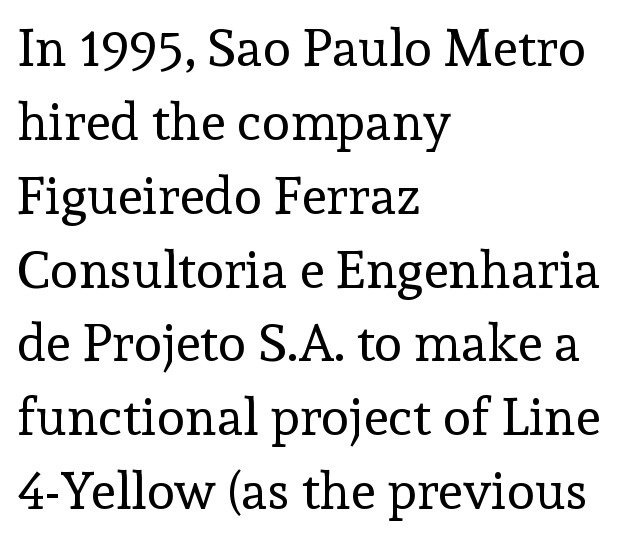
The image shows 52 px regular-weight serif type, upright; set left-aligned, normal line spacing (1.42x), normal letter spacing, not underlined; a medium x-height.
